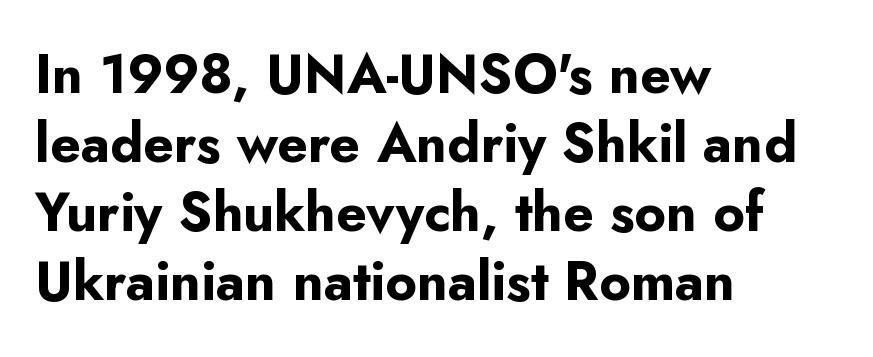
Strokes here are thick enough to call this a true bold. The face used here is a sans, in the tradition of grotesques and geometrics. These lines are rendered in a variable-pitch font. Casual observation: everything's shoved over to the left. Characters follow at the spacing the type designer built in. Interline gaps are of average width in this sample.
